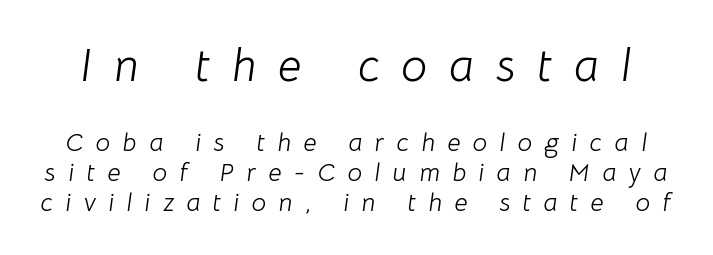
Q: Is the text bold? A: No.
Q: Is the text italic (slanted)? A: Yes, it leans right by about 8 degrees.
Q: Is the text underlined? A: No.
Q: Is the spacing between letters normal or unusually wide? A: Unusually wide.
Q: Is the spacing between lines tight, normal or loose? A: Tight.
Q: Which block of text is set in a larger size, the first (top) or the second (bottom)? A: The first (top) one.
Q: Width (condensed, normal, or wide)? A: Normal.
Q: Stroke contrast? A: Low.
Q: x-height? A: Medium.
Q: Monospaced? A: No.
